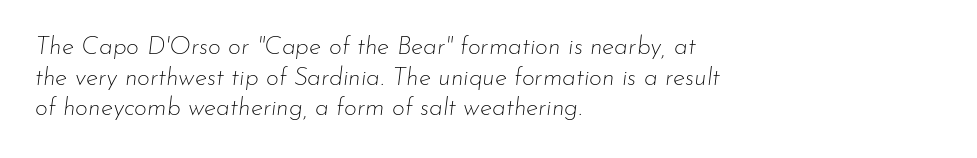
The image shows 25 px text type, italic (leaning right); set left-aligned, line spacing 1.23x, normal letter spacing, not underlined.
